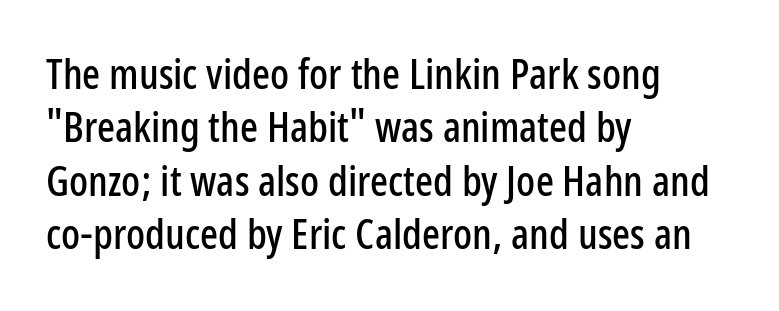
The text block is weighted toward the left margin, trailing off unevenly rightward. Observe the absence of serifs on each vertical stroke in this sample. Letters rest on an invisible, unmarked baseline. Short note: letters normally spaced. Spacing verdict: proportional, widths tailored to each character.
